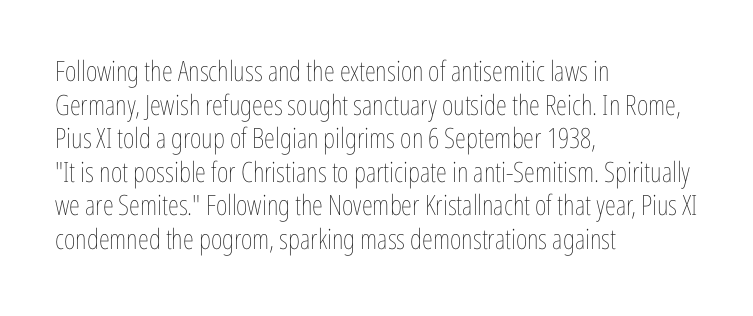
{"italic": "no", "bold": "no", "weight": "thin", "width": "condensed", "stroke_contrast": "low", "x_height": "medium", "monospaced": "no", "underline": "no", "align": "left", "line_spacing_ratio": 1.2, "letter_spacing": "normal", "letter_spacing_em": 0.0, "glyph_px": 28}
